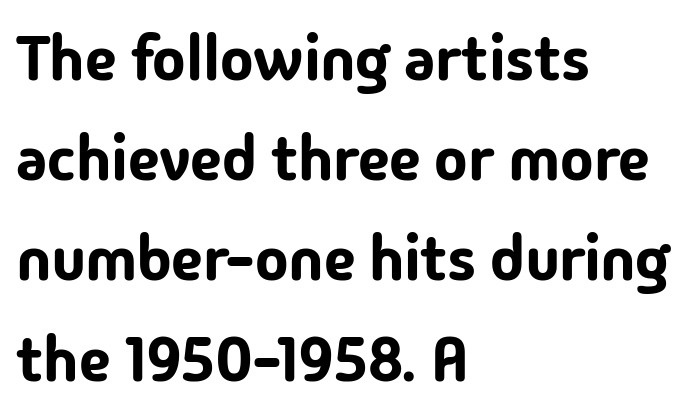
Looks like regular typesetting: each glyph gets only the width it needs. A normal amount of white space separates one row of letters from the next. The rendering shows plain stroke endings on the letterforms — a sans-serif design. This rendering features lettering with no underline. Each line starts at the same left margin while the right side varies. Ordinary non-slanted type is in use.
